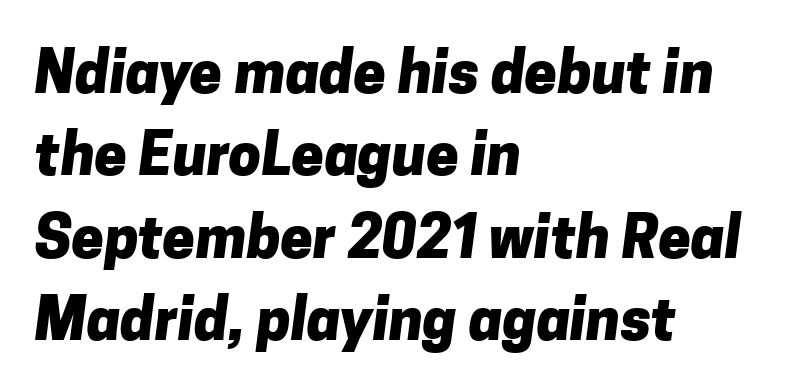
This sample has the flowing, uneven cadence of proportional lettering. These lines stack with their left ends in a neat column. Whoever set this chose a conventional vertical rhythm. Quick note: underline off. A dark, heavy texture on the line: the type is bold.
